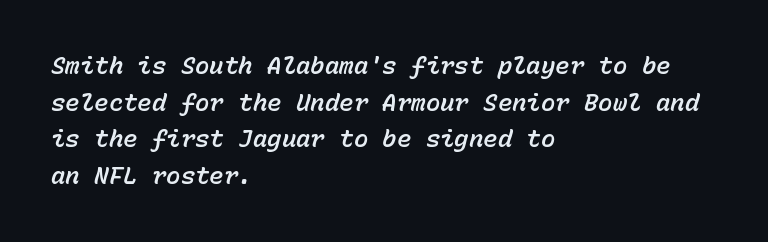
Q: Is the text italic (slanted)? A: Yes, it leans right by about 15 degrees.
Q: Is the text underlined? A: No.
Q: How is the paragraph aligned? A: Left-aligned.
Q: Is the spacing between letters normal or unusually wide? A: Normal.
Q: Is the spacing between lines tight, normal or loose? A: Normal.
